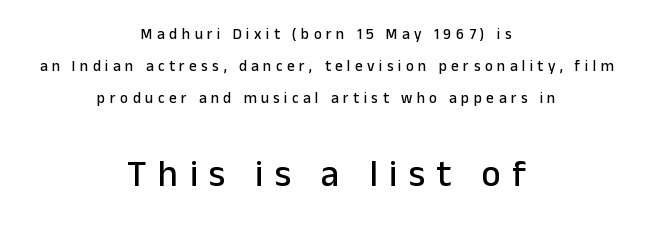
The image shows 37 px sans-serif type, upright; set centered, loose line spacing (2.13x), unusually wide letter spacing (+0.3 em), not underlined; the second (bottom) block is 2.47x larger; low stroke contrast and a medium x-height.
